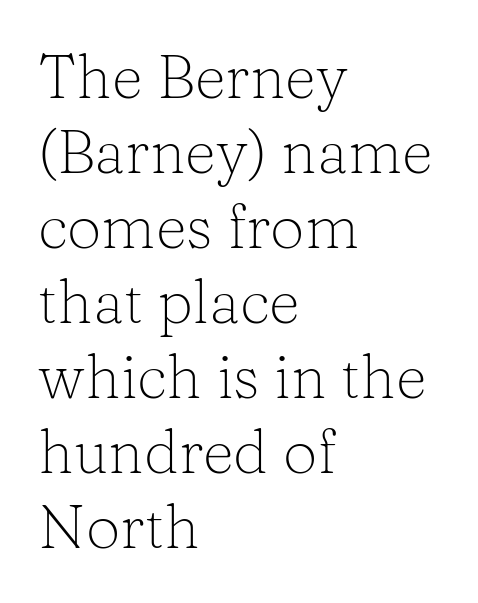
The image shows 61 px light serif type, upright; set left-aligned, line spacing 1.23x, normal letter spacing, not underlined; low stroke contrast and a medium x-height.
